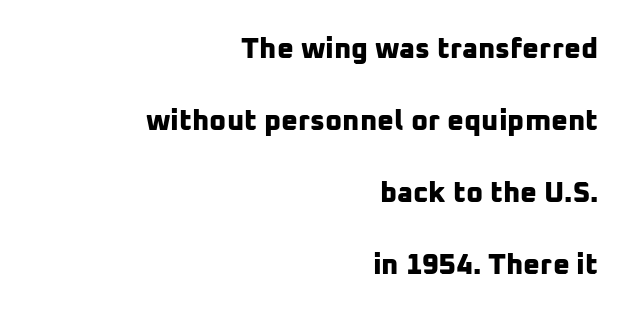
{"serif": "no", "bold": "yes", "weight": "bold", "width": "normal", "stroke_contrast": "low", "x_height": "medium", "monospaced": "no", "underline": "no", "align": "right", "line_spacing": "loose", "line_spacing_ratio": 2.48, "letter_spacing": "normal", "letter_spacing_em": 0.0, "glyph_px": 29}
